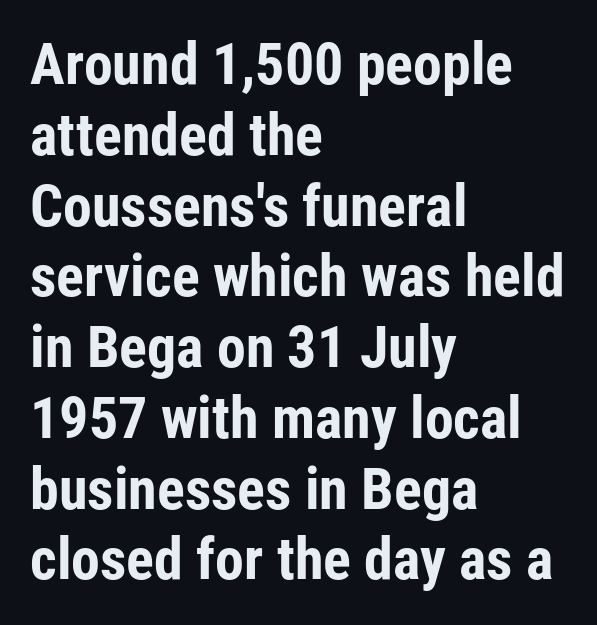
{"serif": "no", "italic": "no", "bold": "yes", "weight": "bold", "width": "condensed", "stroke_contrast": "low", "x_height": "medium", "monospaced": "no", "underline": "no", "align": "left", "line_spacing_ratio": 1.22, "letter_spacing": "normal", "letter_spacing_em": 0.0, "glyph_px": 58}
